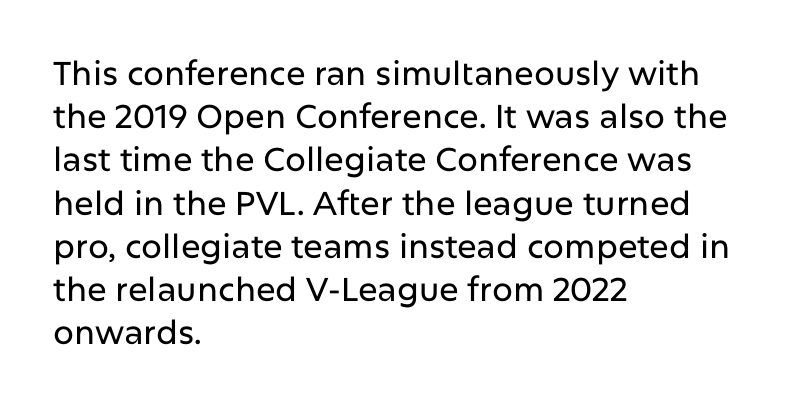
No feet cap the strokes, marking this as sans-serif type. These lines stack with their left ends in a neat column. The lettering holds an erect, upright posture throughout. Think of a printed novel: that variable character pitch is what you see here. The lines sit at an ordinary, default distance from one another. Standard letterfit; no display-style spreading of the glyphs.
